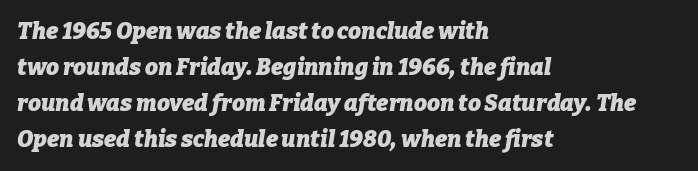
The passage is arranged the way most books set body copy — flush left. I'd describe the lettering as bold — thick and assertive. The rendering keeps characters at their native spacing. Students, observe: this is what conventionally led text looks like.
